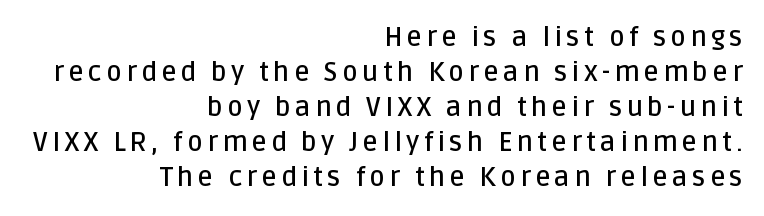
Check the space under the baseline: it is left empty. Upright lettering throughout. Reading down the block, your eye finds every line finishing at a fixed right position. Regular leading. Notice the strokes are somewhat thickened but not fully heavy: this is a semibold.
